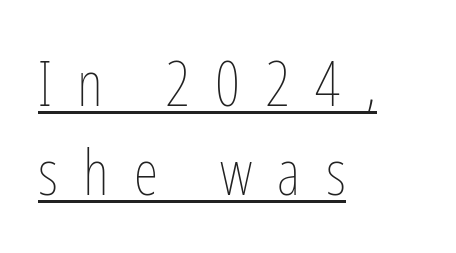
The image shows 63 px thin, condensed type, upright; set left-aligned, normal line spacing (1.42x), unusually wide letter spacing (+0.4 em), underlined; low stroke contrast and a medium x-height.
